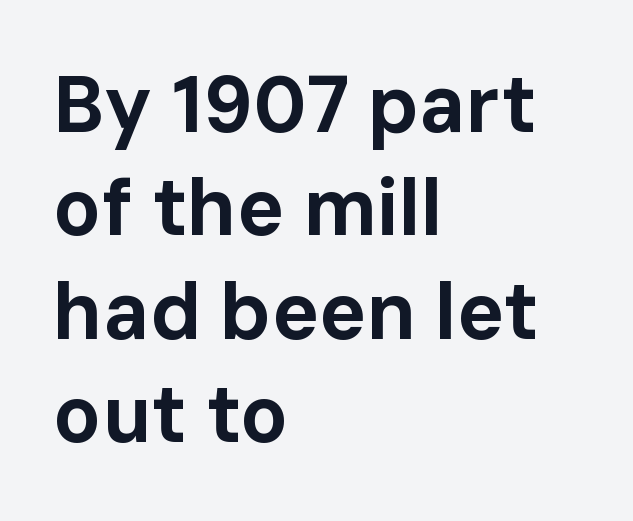
The image shows 79 px bold sans-serif type, upright; set left-aligned, normal line spacing (1.31x), normal letter spacing, not underlined; low stroke contrast and a medium x-height.
